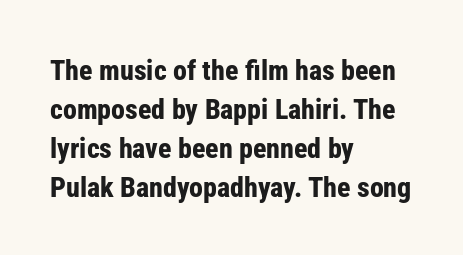
Q: Is the text bold? A: Yes.
Q: Is the text italic (slanted)? A: No, it is upright.
Q: Is the typeface a serif or a sans-serif typeface? A: Sans-serif.
Q: Is the text underlined? A: No.
Q: How is the paragraph aligned? A: Left-aligned.
Q: Is the spacing between letters normal or unusually wide? A: Normal.
Q: Is the spacing between lines tight, normal or loose? A: Normal.
Q: Width (condensed, normal, or wide)? A: Condensed.
Q: Stroke contrast? A: Low.
Q: x-height? A: Medium.
Q: Monospaced? A: No.
